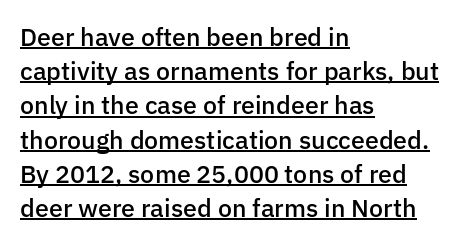
The image shows 25 px text type, upright; set left-aligned, normal line spacing (1.37x), normal letter spacing, underlined.
